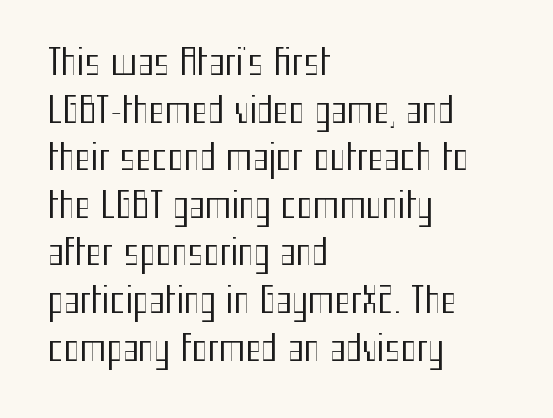
Q: Is the text bold? A: No.
Q: Is the text italic (slanted)? A: No, it is upright.
Q: Is the typeface a serif or a sans-serif typeface? A: Sans-serif.
Q: Is the text underlined? A: No.
Q: How is the paragraph aligned? A: Left-aligned.
Q: Is the spacing between letters normal or unusually wide? A: Normal.
Q: Is the spacing between lines tight, normal or loose? A: Normal.
Q: Width (condensed, normal, or wide)? A: Condensed.
Q: Stroke contrast? A: Medium.
Q: x-height? A: Medium.
Q: Monospaced? A: No.
